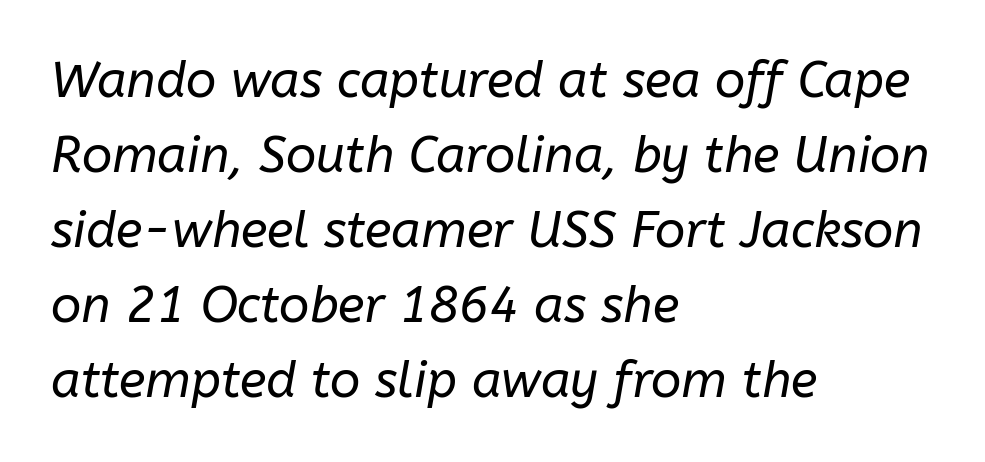
Q: Is the text bold? A: No.
Q: Is the text italic (slanted)? A: Yes, it leans right by about 10 degrees.
Q: Is the text underlined? A: No.
Q: How is the paragraph aligned? A: Left-aligned.
Q: Is the spacing between letters normal or unusually wide? A: Normal.
Q: Is the spacing between lines tight, normal or loose? A: Normal.
Q: Width (condensed, normal, or wide)? A: Normal.
Q: Stroke contrast? A: Low.
Q: x-height? A: Medium.
Q: Monospaced? A: No.
